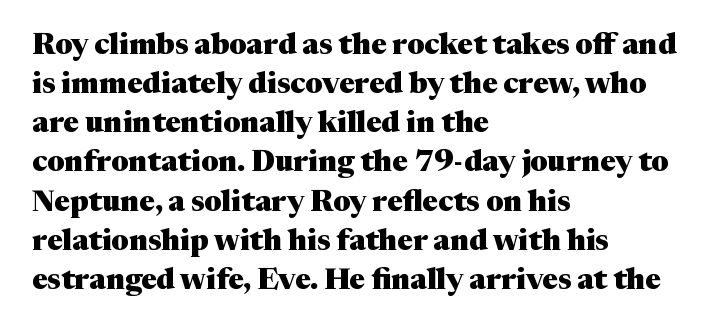
Font category for this specimen: serif. Unmarked baselines from the first word to the last. The lines in this sample share a left origin and differ only in where they stop. The specimen reads as upright at a glance. Note the varied advance widths — an 'i' is clearly narrower than an 'm'.
